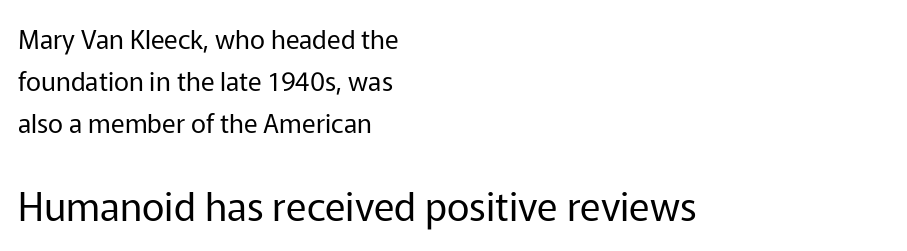
The image shows 39 px regular-weight sans-serif type, upright; set left-aligned, normal line spacing (1.61x), normal letter spacing, not underlined; the second (bottom) block is 1.5x larger; low stroke contrast and a medium x-height.
